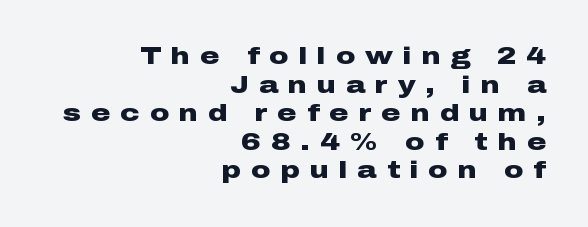
Q: Is the text bold? A: Yes.
Q: Is the text italic (slanted)? A: No, it is upright.
Q: Is the text underlined? A: No.
Q: How is the paragraph aligned? A: Right-aligned.
Q: Is the spacing between letters normal or unusually wide? A: Unusually wide.
